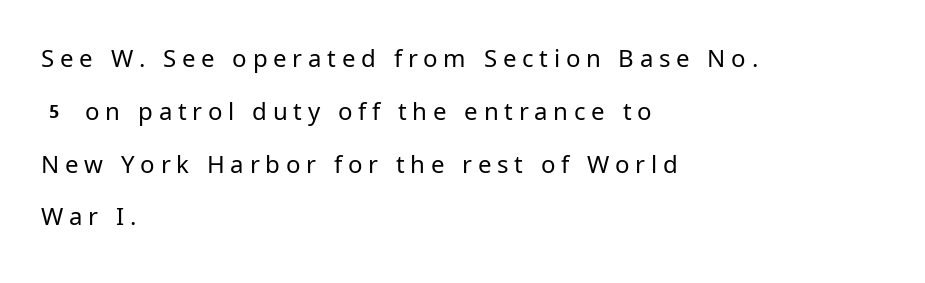
The image shows 24 px text type, upright; set left-aligned, loose line spacing (2.2x), unusually wide letter spacing (+0.24 em), not underlined.
